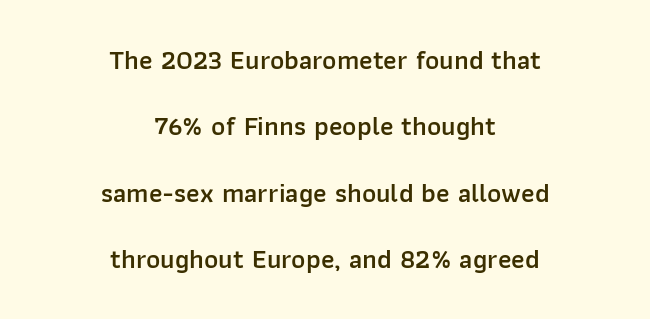
Interline gaps are noticeably wide in this sample. Its strokes are somewhat broadened, the hallmark of semibold type. The letterforms sit shoulder to shoulder at normal distance. Where is the straight margin? There isn't one; the lines are centered.
